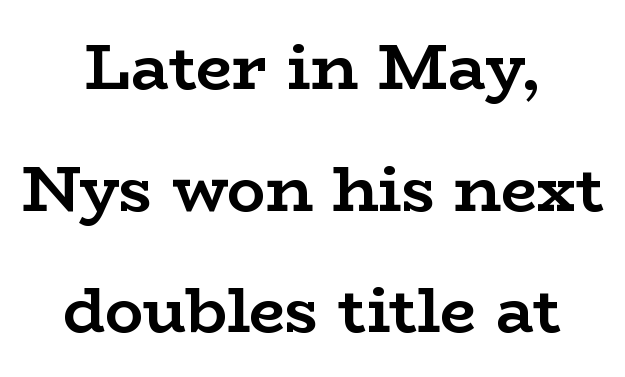
The passage shown has conventional tracking throughout. Short and long lines alike share a common midpoint. This is serif lettering, the kind often seen in printed books. The lettering stays uniformly vertical, giving the passage a roman look. Horizontal bands of white between lines are thick stripes.
